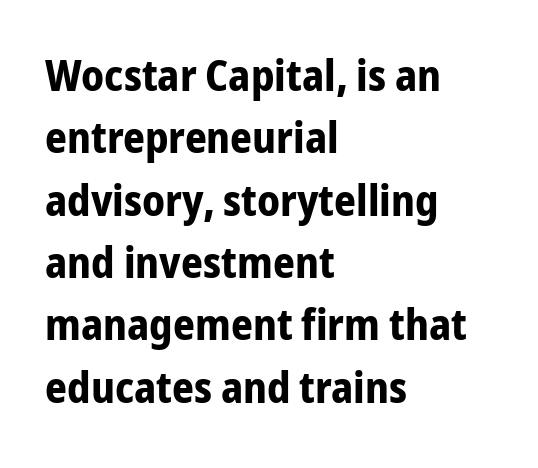
The image shows 43 px bold, condensed sans-serif type, upright; set left-aligned, normal line spacing (1.45x), normal letter spacing, not underlined; low stroke contrast and a medium x-height.
